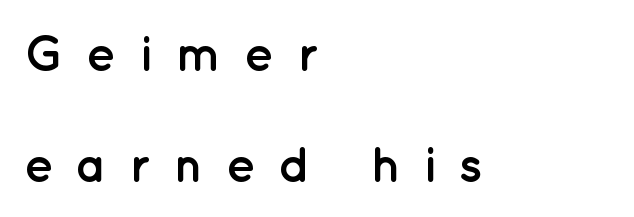
The image shows 49 px semibold sans-serif type, upright; set left-aligned, loose line spacing (2.26x), unusually wide letter spacing (+0.46 em), not underlined; low stroke contrast and a medium x-height.
